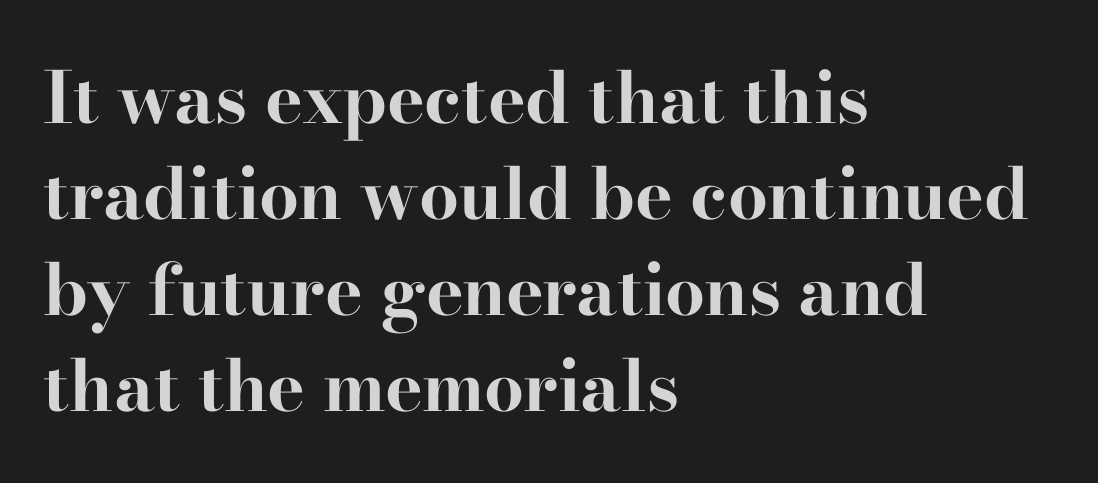
{"serif": "yes", "italic": "no", "bold": "yes", "weight": "bold", "width": "wide", "stroke_contrast": "high", "x_height": "small", "monospaced": "no", "underline": "no", "align": "left", "line_spacing": "normal", "line_spacing_ratio": 1.35, "letter_spacing": "normal", "letter_spacing_em": 0.0, "glyph_px": 71}
